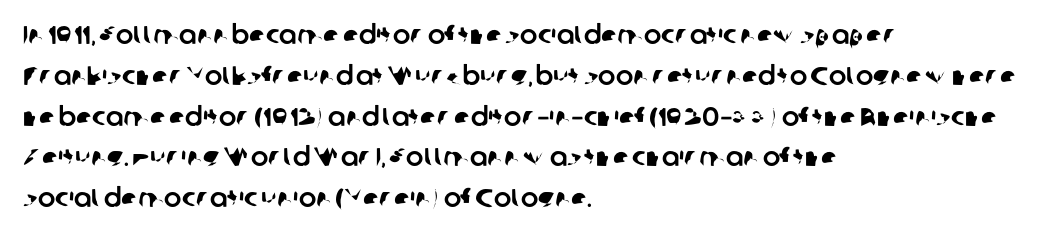
Q: Is the text underlined? A: No.
Q: How is the paragraph aligned? A: Left-aligned.
Q: Is the spacing between letters normal or unusually wide? A: Normal.
Q: Is the spacing between lines tight, normal or loose? A: Normal.
